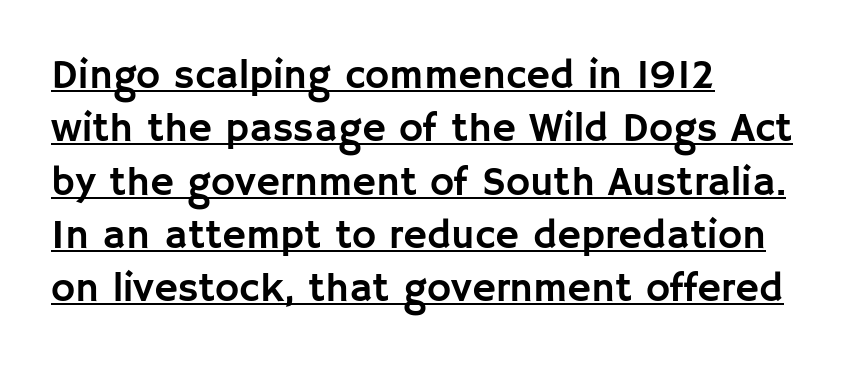
Q: Is the text italic (slanted)? A: No, it is upright.
Q: Is the typeface a serif or a sans-serif typeface? A: Sans-serif.
Q: Is the text underlined? A: Yes.
Q: How is the paragraph aligned? A: Left-aligned.
Q: Is the spacing between letters normal or unusually wide? A: Normal.
Q: Is the spacing between lines tight, normal or loose? A: Normal.
Q: Width (condensed, normal, or wide)? A: Normal.
Q: Stroke contrast? A: Low.
Q: x-height? A: Large.
Q: Monospaced? A: No.
